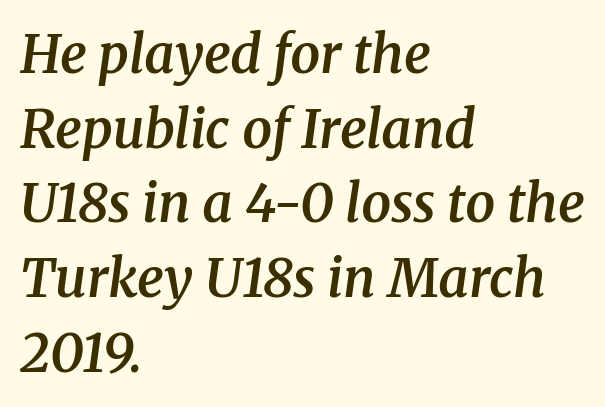
I'd call this a serif setting — the letters wear small feet. Here the designer chose a conventional face with non-uniform glyph widths. The rows are spaced the way most documents space them. The baseline area is clear. This is oblique type, the kind used for emphasis or titles. Casual observation: everything's shoved over to the left.
